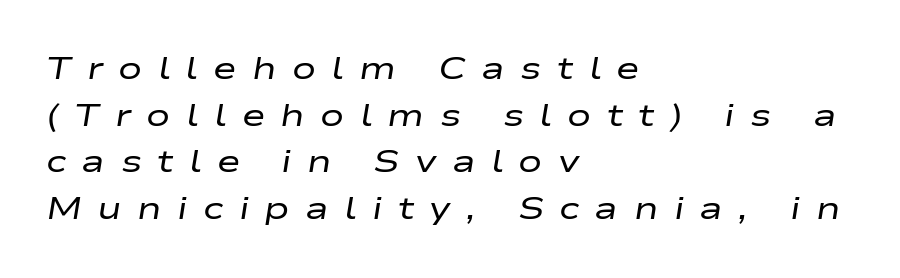
The weight would be labelled regular, book, light, or lighter still. Each new line begins a customary step beneath the previous one. Emphasis-style slanted type is in use. Each word looks stretched out because of the extra space between its letters. Here the designer chose a conventional face with non-uniform glyph widths. The lines in this sample share a left origin and differ only in where they stop.
